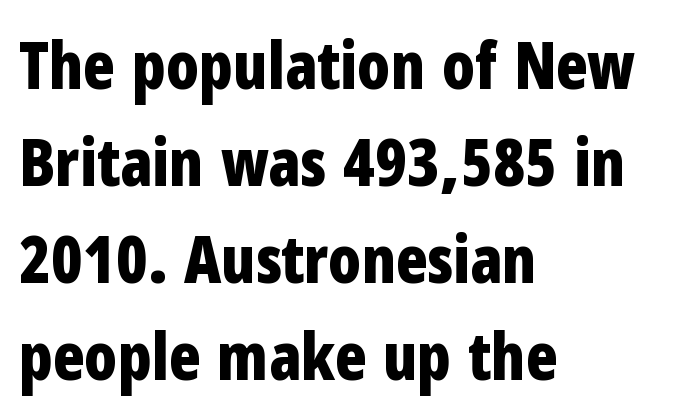
{"serif": "no", "italic": "no", "bold": "yes", "weight": "bold", "width": "condensed", "stroke_contrast": "low", "x_height": "medium", "monospaced": "no", "underline": "no", "align": "left", "line_spacing": "normal", "line_spacing_ratio": 1.49, "letter_spacing": "normal", "letter_spacing_em": 0.0, "glyph_px": 65}
